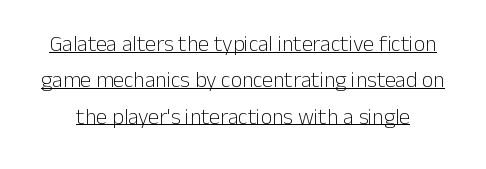
These lines sit exactly where default settings would place them. What decoration does the sample have? An underline. This is not heavy type; no bold has been used. Every stem runs plumb, perpendicular to the baseline.
